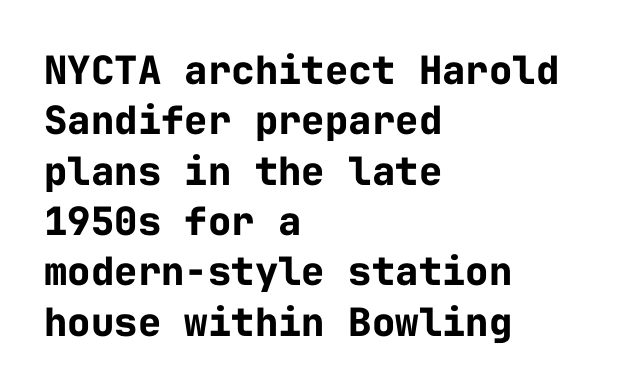
{"serif": "no", "italic": "no", "bold": "yes", "weight": "bold", "width": "normal", "stroke_contrast": "low", "x_height": "medium", "monospaced": "yes", "underline": "no", "align": "left", "line_spacing": "normal", "line_spacing_ratio": 1.29, "letter_spacing": "normal", "letter_spacing_em": 0.0, "glyph_px": 39}
